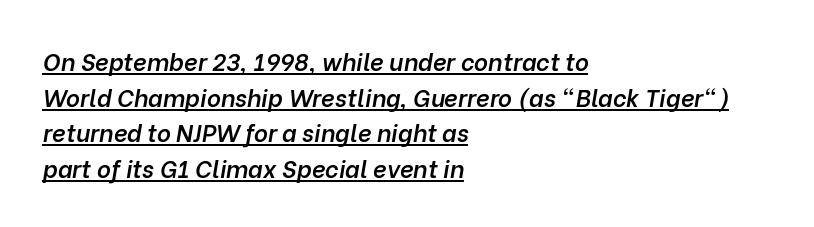
The image shows 24 px text type, italic (leaning right); set left-aligned, normal line spacing (1.48x), normal letter spacing, underlined.
